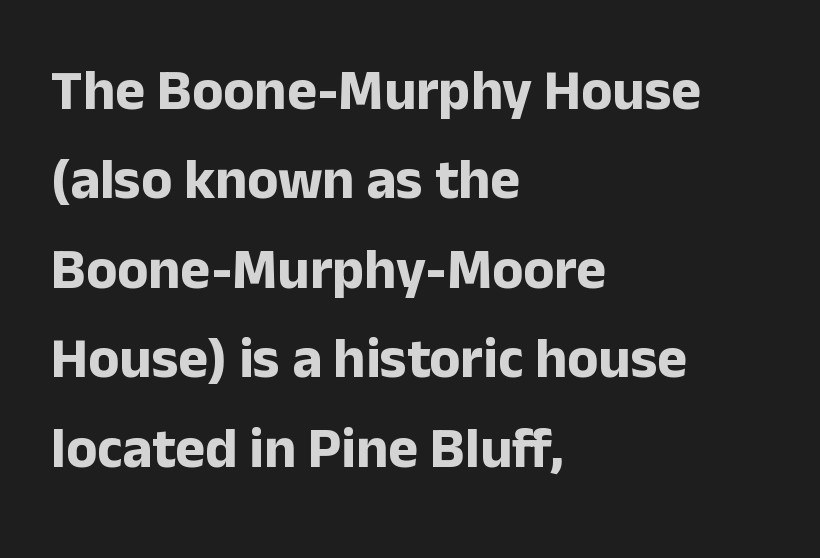
{"serif": "no", "italic": "no", "bold": "yes", "weight": "bold", "width": "normal", "stroke_contrast": "low", "x_height": "medium", "monospaced": "no", "underline": "no", "align": "left", "line_spacing": "normal", "line_spacing_ratio": 1.57, "letter_spacing": "normal", "letter_spacing_em": 0.0, "glyph_px": 57}
